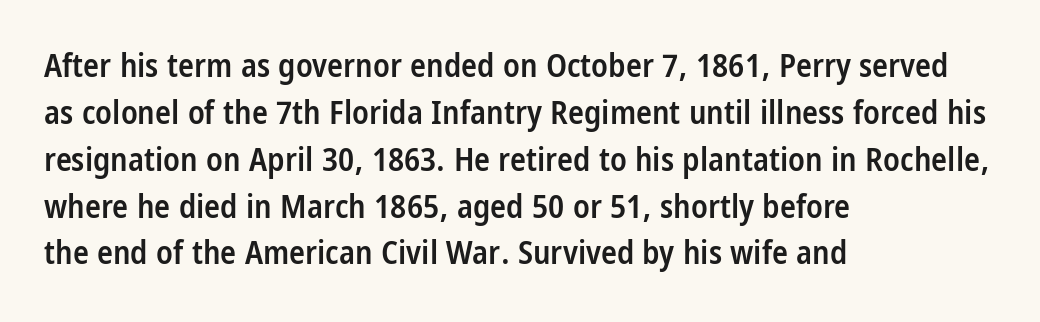
Q: Is the text bold? A: Semi-bold.
Q: Is the text italic (slanted)? A: No, it is upright.
Q: Is the typeface a serif or a sans-serif typeface? A: Sans-serif.
Q: Is the text underlined? A: No.
Q: How is the paragraph aligned? A: Left-aligned.
Q: Is the spacing between letters normal or unusually wide? A: Normal.
Q: Is the spacing between lines tight, normal or loose? A: Normal.
Q: Width (condensed, normal, or wide)? A: Condensed.
Q: Stroke contrast? A: Low.
Q: x-height? A: Large.
Q: Monospaced? A: No.
